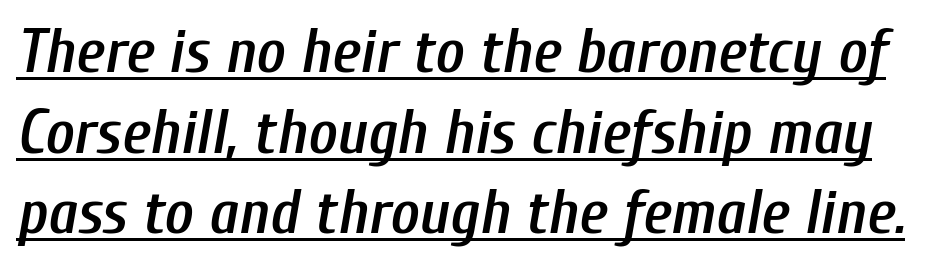
Is there much room between lines? A standard amount, neither cramped nor airy. The typesetter has applied underlining to the passage shown. Characters are canted at an angle relative to the baseline's perpendicular. The letterforms sit shoulder to shoulder at normal distance. The strokes are fattened partway — semibold, not bold. Here the designer chose a conventional face with non-uniform glyph widths.
